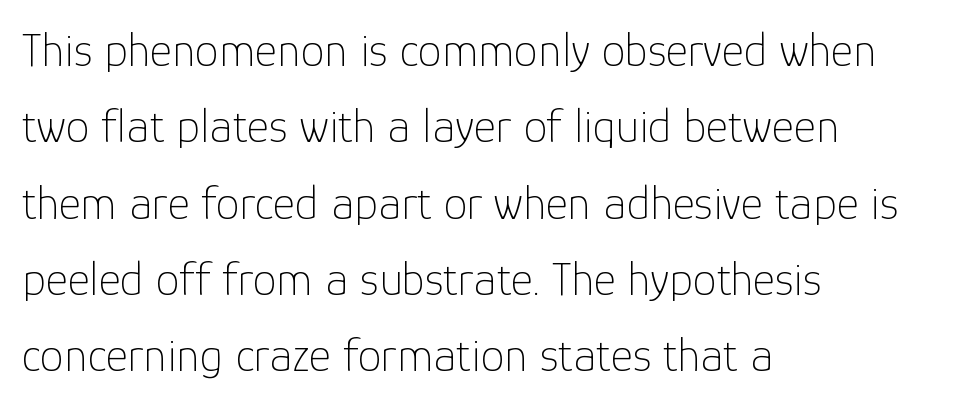
Q: Is the text bold? A: No.
Q: Is the text italic (slanted)? A: No, it is upright.
Q: Is the typeface a serif or a sans-serif typeface? A: Sans-serif.
Q: Is the text underlined? A: No.
Q: How is the paragraph aligned? A: Left-aligned.
Q: Is the spacing between letters normal or unusually wide? A: Normal.
Q: Is the spacing between lines tight, normal or loose? A: Normal.
Q: Width (condensed, normal, or wide)? A: Normal.
Q: Stroke contrast? A: Low.
Q: x-height? A: Medium.
Q: Monospaced? A: No.
